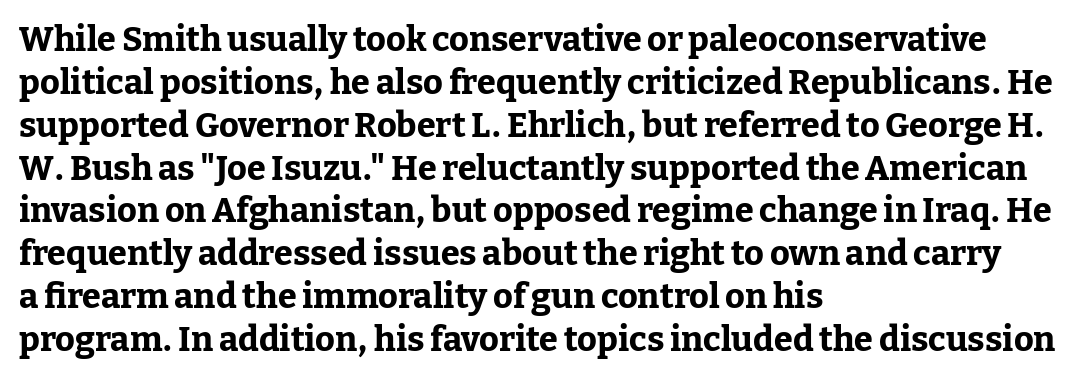
Q: Is the text bold? A: Yes.
Q: Is the text italic (slanted)? A: No, it is upright.
Q: Is the typeface a serif or a sans-serif typeface? A: Serif.
Q: Is the text underlined? A: No.
Q: How is the paragraph aligned? A: Left-aligned.
Q: Is the spacing between letters normal or unusually wide? A: Normal.
Q: Is the spacing between lines tight, normal or loose? A: Normal.
Q: Width (condensed, normal, or wide)? A: Normal.
Q: Stroke contrast? A: Low.
Q: x-height? A: Medium.
Q: Monospaced? A: No.
